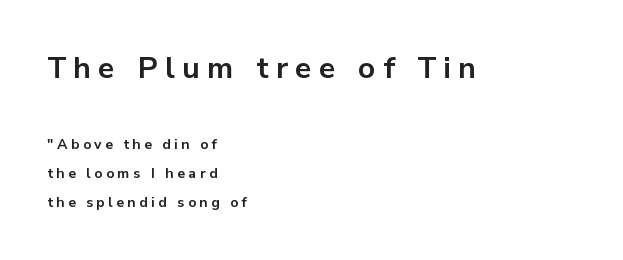
Q: Is the text bold? A: Yes.
Q: Is the text italic (slanted)? A: No, it is upright.
Q: Is the typeface a serif or a sans-serif typeface? A: Sans-serif.
Q: Is the text underlined? A: No.
Q: How is the paragraph aligned? A: Left-aligned.
Q: Is the spacing between letters normal or unusually wide? A: Unusually wide.
Q: Is the spacing between lines tight, normal or loose? A: Loose.
Q: Which block of text is set in a larger size, the first (top) or the second (bottom)? A: The first (top) one.
Q: Width (condensed, normal, or wide)? A: Normal.
Q: Stroke contrast? A: Low.
Q: x-height? A: Medium.
Q: Monospaced? A: No.
